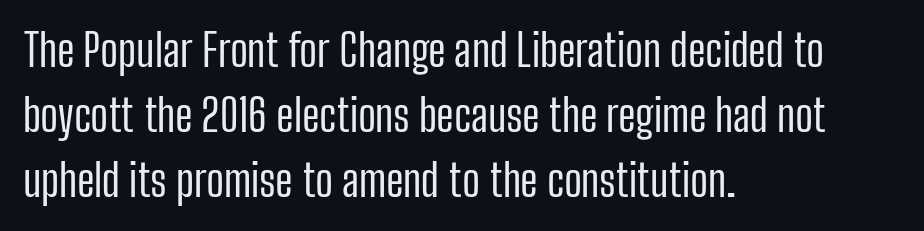
{"serif": "no", "italic": "no", "bold": "no", "weight": "regular", "width": "condensed", "stroke_contrast": "low", "x_height": "medium", "monospaced": "no", "underline": "no", "align": "left", "line_spacing": "normal", "line_spacing_ratio": 1.48, "letter_spacing": "normal", "letter_spacing_em": 0.0, "glyph_px": 44}
